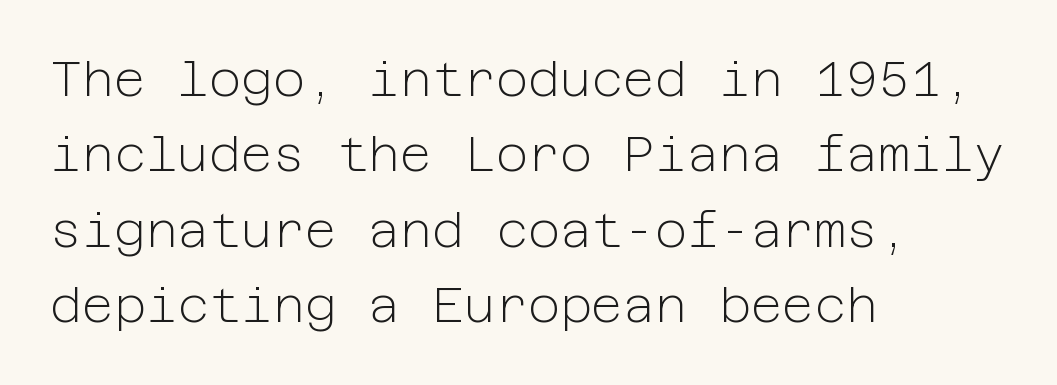
The image shows 49 px light sans-serif type, upright; set left-aligned, normal line spacing (1.54x), normal letter spacing, not underlined; low stroke contrast and a medium x-height.
